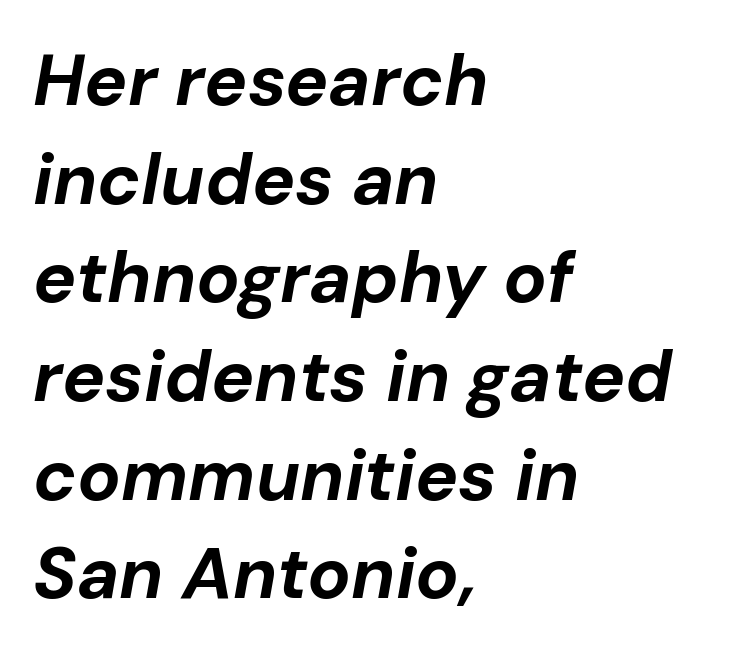
The image shows 72 px bold type, italic (leaning right); set left-aligned, normal line spacing (1.37x), normal letter spacing, not underlined; low stroke contrast and a medium x-height.
